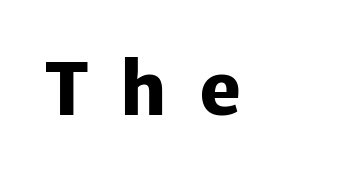
The image shows 71 px heavy sans-serif type, upright; set unusually wide letter spacing (+0.45 em), not underlined; low stroke contrast and a medium x-height.
